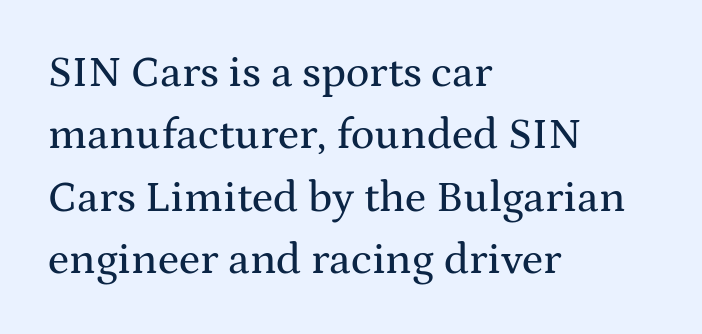
{"serif": "yes", "italic": "no", "width": "wide", "stroke_contrast": "medium", "x_height": "medium", "monospaced": "no", "underline": "no", "align": "left", "line_spacing": "normal", "line_spacing_ratio": 1.42, "letter_spacing": "normal", "letter_spacing_em": 0.0, "glyph_px": 44}
